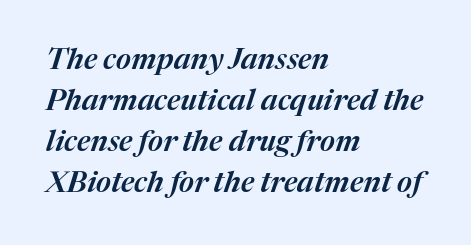
The image shows 29 px text type, italic (leaning right); set left-aligned, normal line spacing (1.41x), normal letter spacing, not underlined; medium stroke contrast and a medium x-height.
